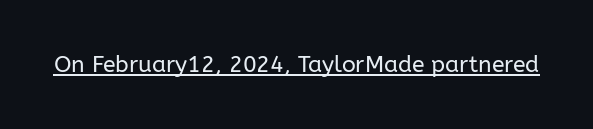
{"italic": "no", "bold": "no", "underline": "yes", "letter_spacing": "normal", "letter_spacing_em": 0.0, "glyph_px": 23}
